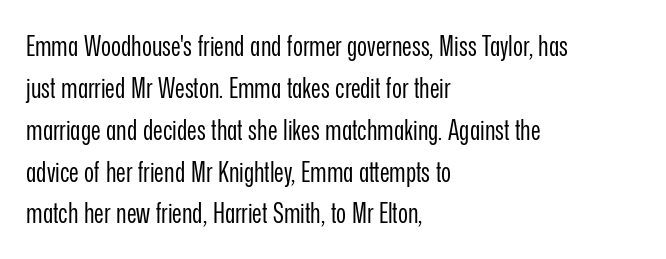
{"italic": "no", "bold": "no", "underline": "no", "align": "left", "line_spacing": "normal", "line_spacing_ratio": 1.55, "letter_spacing": "normal", "letter_spacing_em": 0.0, "glyph_px": 27}
